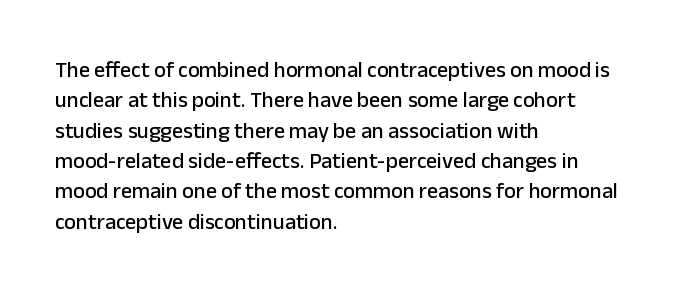
Q: Is the text italic (slanted)? A: No, it is upright.
Q: Is the text underlined? A: No.
Q: How is the paragraph aligned? A: Left-aligned.
Q: Is the spacing between letters normal or unusually wide? A: Normal.
Q: Is the spacing between lines tight, normal or loose? A: Normal.
